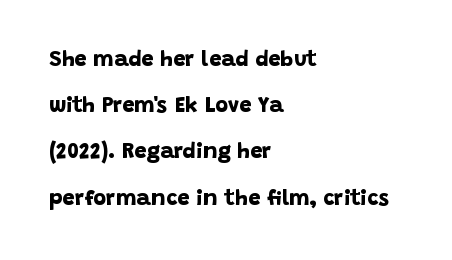
{"bold": "yes", "underline": "no", "align": "left", "line_spacing": "loose", "line_spacing_ratio": 2.1, "letter_spacing": "normal", "letter_spacing_em": 0.0, "glyph_px": 22}
